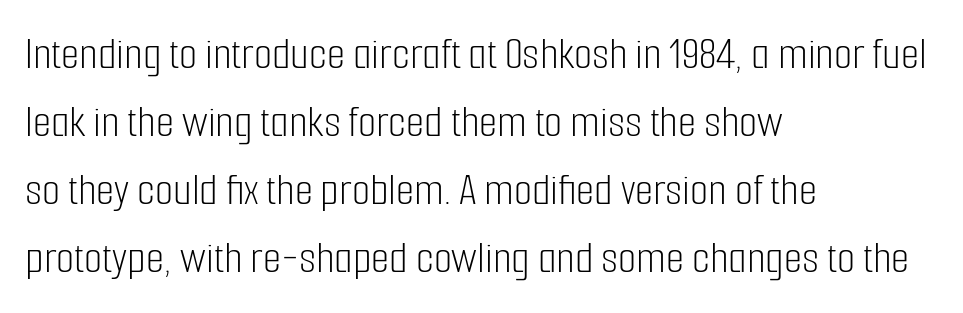
Q: Is the text bold? A: No.
Q: Is the text italic (slanted)? A: No, it is upright.
Q: Is the typeface a serif or a sans-serif typeface? A: Sans-serif.
Q: Is the text underlined? A: No.
Q: How is the paragraph aligned? A: Left-aligned.
Q: Is the spacing between letters normal or unusually wide? A: Normal.
Q: Is the spacing between lines tight, normal or loose? A: Normal.
Q: Width (condensed, normal, or wide)? A: Condensed.
Q: Stroke contrast? A: Low.
Q: x-height? A: Medium.
Q: Monospaced? A: No.
